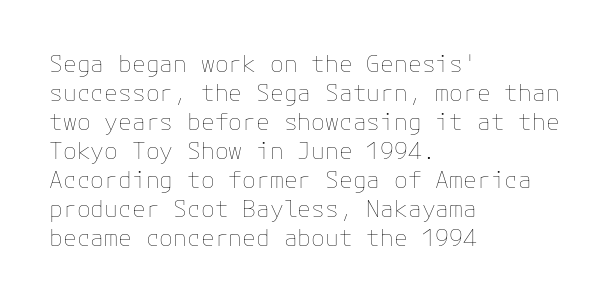
A typesetter would call this zero additional tracking. If you drew a line through each stem, it would be perfectly vertical. This block has exactly the height ordinary leading produces. Teacher's note: observe the even left margin — that is flush-left alignment. The area under the type is left untouched. This is not heavy type; no bold has been used.
